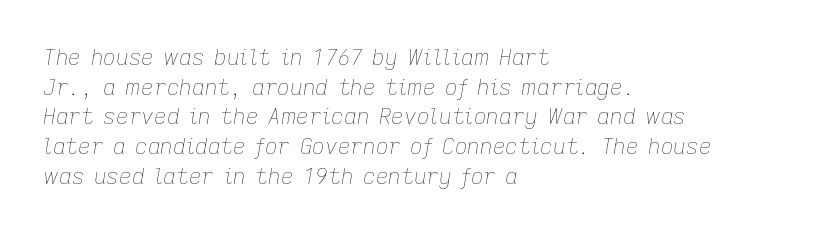
Q: Is the text bold? A: No.
Q: Is the text italic (slanted)? A: Yes, it leans right by about 9 degrees.
Q: Is the text underlined? A: No.
Q: How is the paragraph aligned? A: Left-aligned.
Q: Is the spacing between letters normal or unusually wide? A: Normal.
Q: Is the spacing between lines tight, normal or loose? A: Normal.
